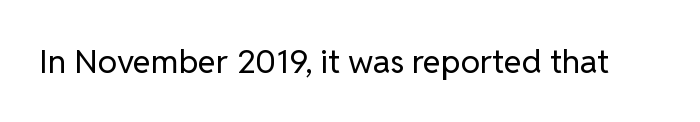
Q: Is the text bold? A: No.
Q: Is the text italic (slanted)? A: No, it is upright.
Q: Is the typeface a serif or a sans-serif typeface? A: Sans-serif.
Q: Is the text underlined? A: No.
Q: Is the spacing between letters normal or unusually wide? A: Normal.
Q: Width (condensed, normal, or wide)? A: Normal.
Q: Stroke contrast? A: Low.
Q: x-height? A: Medium.
Q: Monospaced? A: No.
